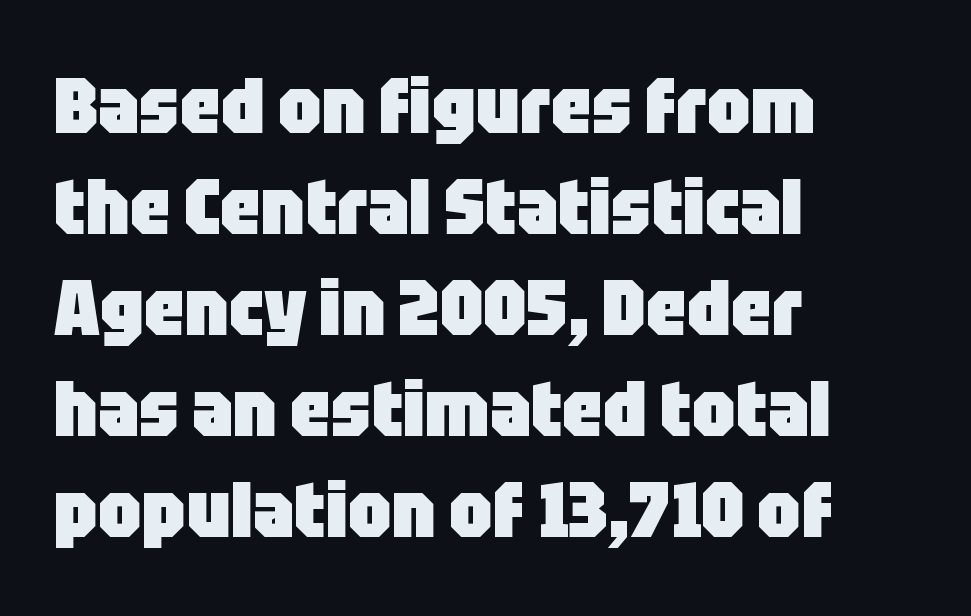
The image shows 79 px heavy, condensed sans-serif type, upright; set left-aligned, normal line spacing (1.28x), normal letter spacing, not underlined; low stroke contrast and a large x-height.
